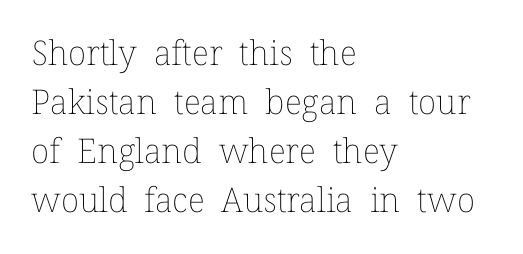
Q: Is the text bold? A: No.
Q: Is the text italic (slanted)? A: No, it is upright.
Q: Is the text underlined? A: No.
Q: How is the paragraph aligned? A: Left-aligned.
Q: Is the spacing between letters normal or unusually wide? A: Normal.
Q: Is the spacing between lines tight, normal or loose? A: Normal.
Q: Width (condensed, normal, or wide)? A: Normal.
Q: Stroke contrast? A: Low.
Q: x-height? A: Medium.
Q: Monospaced? A: No.
